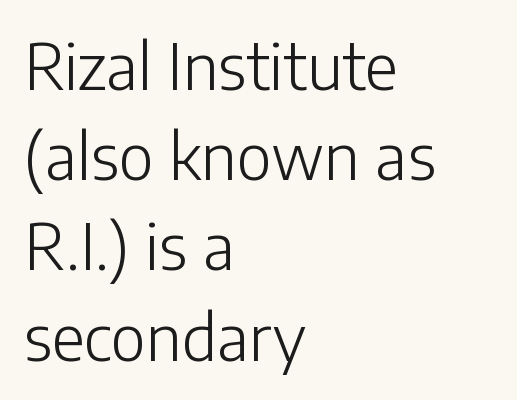
Q: Is the text bold? A: No.
Q: Is the text italic (slanted)? A: No, it is upright.
Q: Is the typeface a serif or a sans-serif typeface? A: Sans-serif.
Q: Is the text underlined? A: No.
Q: How is the paragraph aligned? A: Left-aligned.
Q: Is the spacing between letters normal or unusually wide? A: Normal.
Q: Is the spacing between lines tight, normal or loose? A: Normal.
Q: Width (condensed, normal, or wide)? A: Normal.
Q: Stroke contrast? A: Low.
Q: x-height? A: Medium.
Q: Monospaced? A: No.
